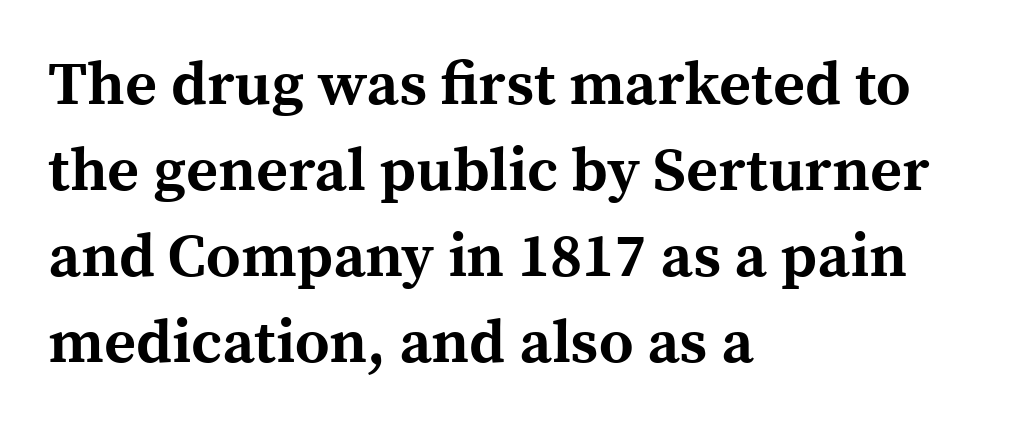
Q: Is the text bold? A: Yes.
Q: Is the text italic (slanted)? A: No, it is upright.
Q: Is the typeface a serif or a sans-serif typeface? A: Serif.
Q: Is the text underlined? A: No.
Q: How is the paragraph aligned? A: Left-aligned.
Q: Is the spacing between letters normal or unusually wide? A: Normal.
Q: Is the spacing between lines tight, normal or loose? A: Normal.
Q: Width (condensed, normal, or wide)? A: Normal.
Q: x-height? A: Medium.
Q: Monospaced? A: No.
